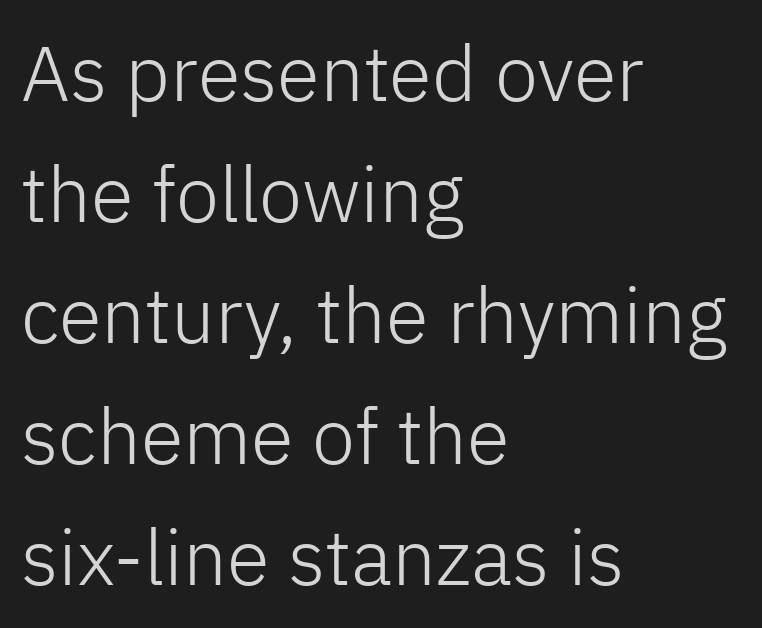
Q: Is the text bold? A: No.
Q: Is the text italic (slanted)? A: No, it is upright.
Q: Is the typeface a serif or a sans-serif typeface? A: Sans-serif.
Q: Is the text underlined? A: No.
Q: How is the paragraph aligned? A: Left-aligned.
Q: Is the spacing between letters normal or unusually wide? A: Normal.
Q: Is the spacing between lines tight, normal or loose? A: Normal.
Q: Width (condensed, normal, or wide)? A: Normal.
Q: Stroke contrast? A: Low.
Q: x-height? A: Medium.
Q: Monospaced? A: No.
